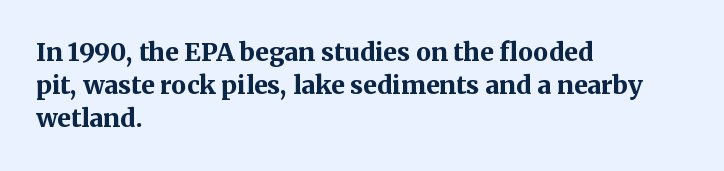
{"italic": "no", "bold": "yes", "underline": "no", "align": "left", "line_spacing": "normal", "line_spacing_ratio": 1.33, "letter_spacing": "normal", "letter_spacing_em": 0.0, "glyph_px": 25}
